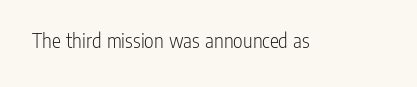
The passage shown is not underscored anywhere. The font's upright variant was chosen for this text. Stems here are at most as thick as an everyday book face. Observe the ordinary spacing: letters are neighbours, not strangers.
